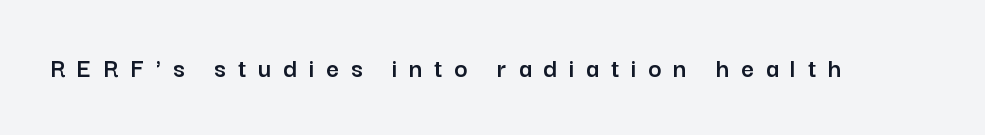
The font family rendered here belongs to the sans-serif group. Look at the tracking — it's clearly loosened, letters drifting apart. It's the straight-up-and-down kind of type. Is this a fixed-width face? No — the glyphs have proportional, varying widths. The space directly below the letters is spotless.
